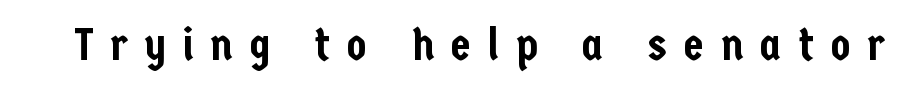
{"serif": "no", "italic": "no", "width": "condensed", "stroke_contrast": "low", "x_height": "medium", "monospaced": "no", "underline": "no", "letter_spacing": "wide", "letter_spacing_em": 0.36, "glyph_px": 46}
